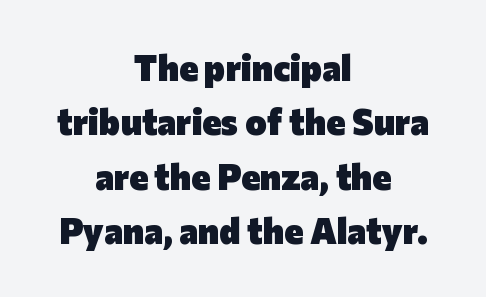
The image shows 36 px heavy sans-serif type, upright; set centered, normal line spacing (1.51x), normal letter spacing, not underlined; low stroke contrast and a medium x-height.
